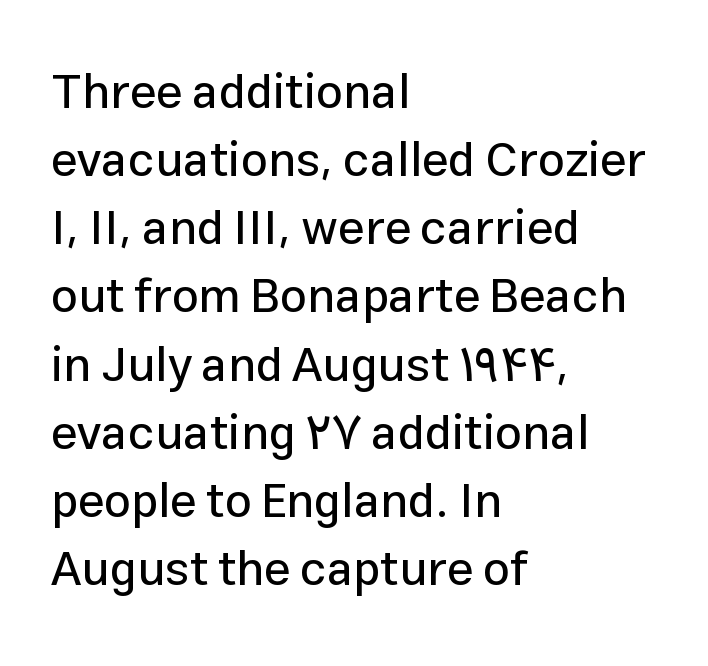
Q: Is the text italic (slanted)? A: No, it is upright.
Q: Is the typeface a serif or a sans-serif typeface? A: Sans-serif.
Q: Is the text underlined? A: No.
Q: How is the paragraph aligned? A: Left-aligned.
Q: Is the spacing between letters normal or unusually wide? A: Normal.
Q: Is the spacing between lines tight, normal or loose? A: Normal.
Q: Width (condensed, normal, or wide)? A: Normal.
Q: Stroke contrast? A: Low.
Q: x-height? A: Medium.
Q: Monospaced? A: No.
